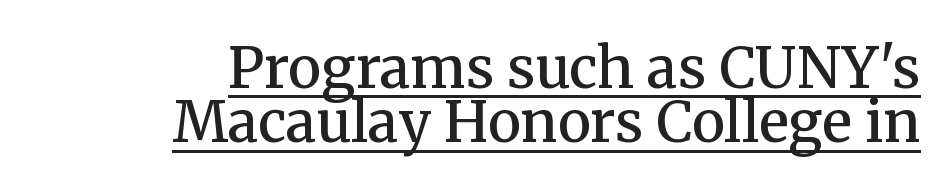
{"serif": "yes", "italic": "no", "bold": "semi", "weight": "semibold", "width": "normal", "stroke_contrast": "medium", "x_height": "medium", "monospaced": "no", "underline": "yes", "align": "right", "line_spacing": "tight", "line_spacing_ratio": 0.97, "letter_spacing": "normal", "letter_spacing_em": 0.0, "glyph_px": 56}
